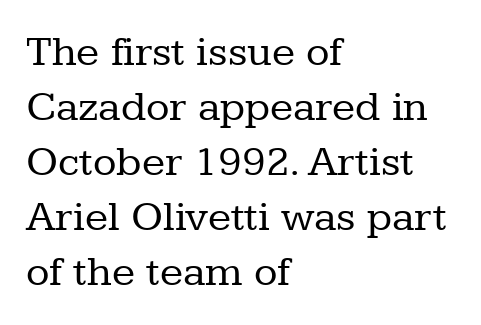
{"serif": "yes", "italic": "no", "bold": "no", "weight": "regular", "width": "normal", "stroke_contrast": "low", "x_height": "medium", "monospaced": "no", "underline": "no", "align": "left", "line_spacing": "normal", "line_spacing_ratio": 1.28, "letter_spacing": "normal", "letter_spacing_em": 0.0, "glyph_px": 43}
